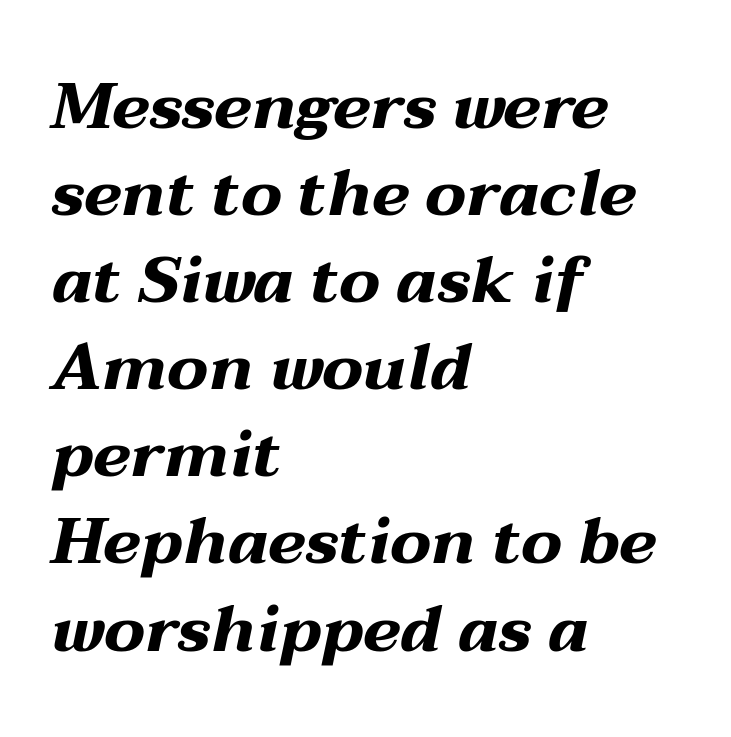
The image shows 65 px bold, wide type, italic (leaning right); set left-aligned, normal line spacing (1.34x), normal letter spacing, not underlined; medium stroke contrast and a medium x-height.
